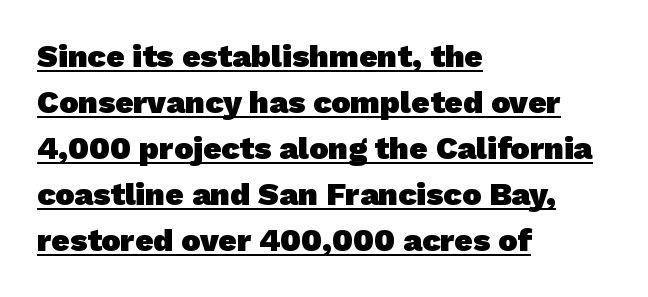
{"serif": "no", "bold": "yes", "weight": "heavy", "width": "normal", "stroke_contrast": "low", "x_height": "medium", "monospaced": "no", "underline": "yes", "align": "left", "line_spacing": "normal", "line_spacing_ratio": 1.44, "letter_spacing": "normal", "letter_spacing_em": 0.0, "glyph_px": 32}
